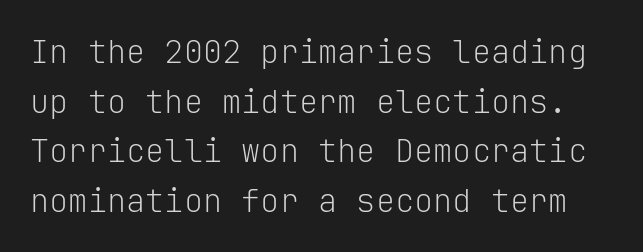
{"serif": "no", "italic": "no", "bold": "no", "weight": "light", "width": "normal", "stroke_contrast": "low", "x_height": "medium", "monospaced": "yes", "underline": "no", "line_spacing": "normal", "line_spacing_ratio": 1.55, "letter_spacing": "normal", "letter_spacing_em": 0.0, "glyph_px": 32}
